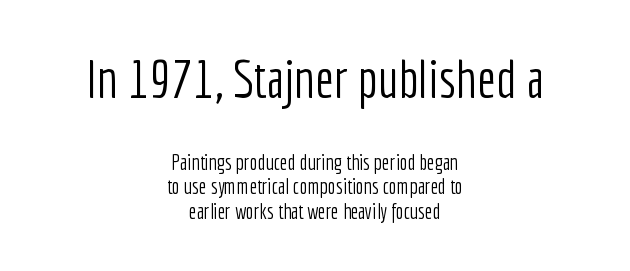
Leftover space on each line is divided equally before and after the words. Style check: upright. Looks like regular typesetting: each glyph gets only the width it needs. Honestly, there is no underline to notice here at all.
